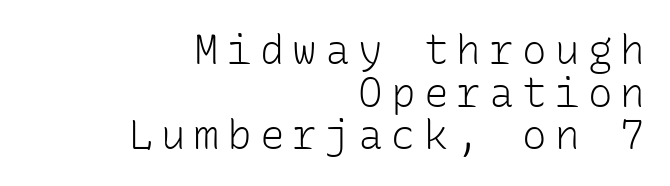
Q: Is the text bold? A: No.
Q: Is the text italic (slanted)? A: No, it is upright.
Q: Is the typeface a serif or a sans-serif typeface? A: Sans-serif.
Q: Is the text underlined? A: No.
Q: How is the paragraph aligned? A: Right-aligned.
Q: Is the spacing between letters normal or unusually wide? A: Unusually wide.
Q: Is the spacing between lines tight, normal or loose? A: Tight.
Q: Width (condensed, normal, or wide)? A: Normal.
Q: Stroke contrast? A: Low.
Q: x-height? A: Medium.
Q: Monospaced? A: Yes.
